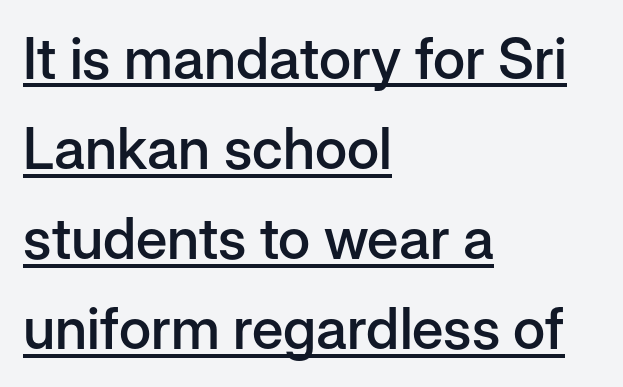
These lines carry some extra weight — a demibold, not a full bold. Words appear dense and cohesive because spacing is normal. The designer left line spacing at the default. This sample carries an underscore along the baseline area.
